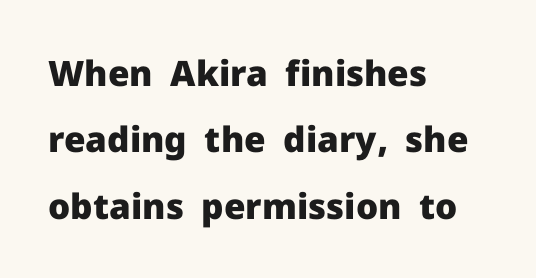
Regarding serifs, this sample does without them. You could fit nearly another row in the gap between these rows. Which margin do the lines hug? The left one — the right edge is uneven. Look at the tracking — it's just the regular setting, nothing added.
